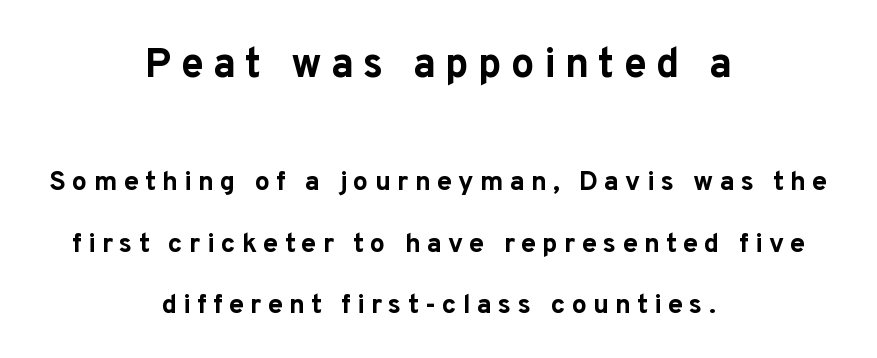
Q: Is the text bold? A: Yes.
Q: Is the text italic (slanted)? A: No, it is upright.
Q: Is the typeface a serif or a sans-serif typeface? A: Sans-serif.
Q: Is the text underlined? A: No.
Q: How is the paragraph aligned? A: Centered.
Q: Is the spacing between letters normal or unusually wide? A: Unusually wide.
Q: Is the spacing between lines tight, normal or loose? A: Loose.
Q: Which block of text is set in a larger size, the first (top) or the second (bottom)? A: The first (top) one.
Q: Width (condensed, normal, or wide)? A: Normal.
Q: Stroke contrast? A: Low.
Q: x-height? A: Medium.
Q: Monospaced? A: No.
